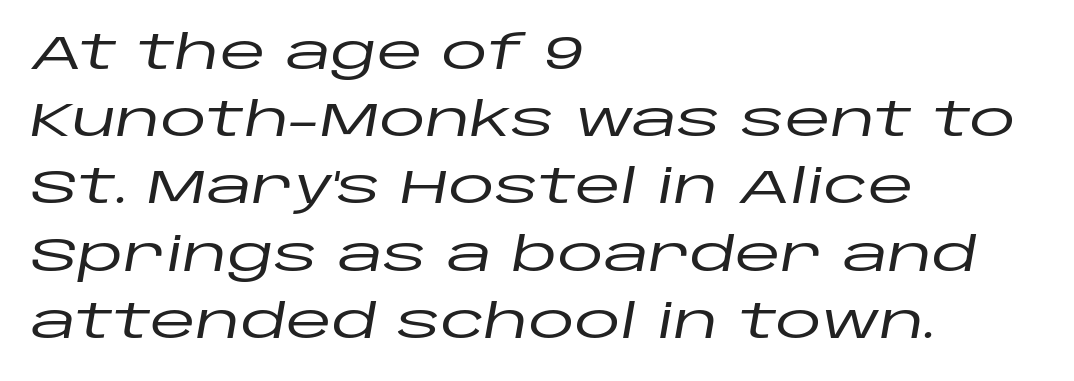
{"italic": "yes", "lean": "right", "slant_degrees": 10, "width": "wide", "stroke_contrast": "low", "x_height": "large", "monospaced": "no", "underline": "no", "align": "left", "line_spacing": "normal", "line_spacing_ratio": 1.43, "letter_spacing": "normal", "letter_spacing_em": 0.0, "glyph_px": 47}
